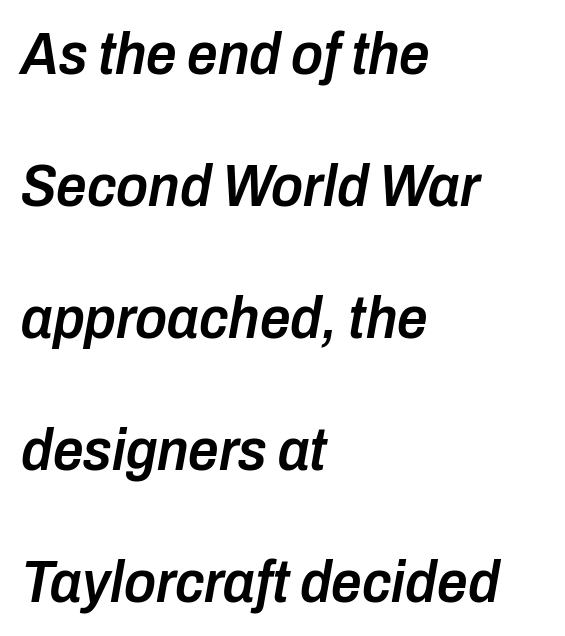
Spacing verdict: proportional, widths tailored to each character. Vertical spacing — loose. Does extra space separate the letters? No, they use regular spacing. Posture: slanted.
